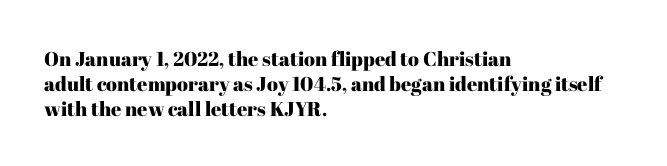
Q: Is the text italic (slanted)? A: No, it is upright.
Q: Is the text underlined? A: No.
Q: How is the paragraph aligned? A: Left-aligned.
Q: Is the spacing between letters normal or unusually wide? A: Normal.
Q: Is the spacing between lines tight, normal or loose? A: Normal.
